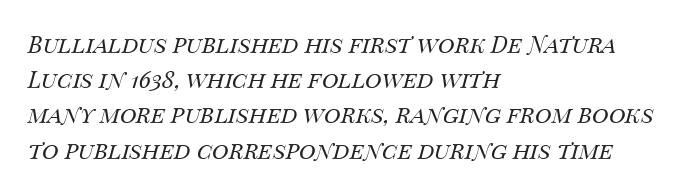
{"italic": "yes", "lean": "right", "slant_degrees": 14, "bold": "no", "underline": "no", "align": "left", "line_spacing": "normal", "line_spacing_ratio": 1.53, "letter_spacing": "normal", "letter_spacing_em": 0.0, "glyph_px": 23}
